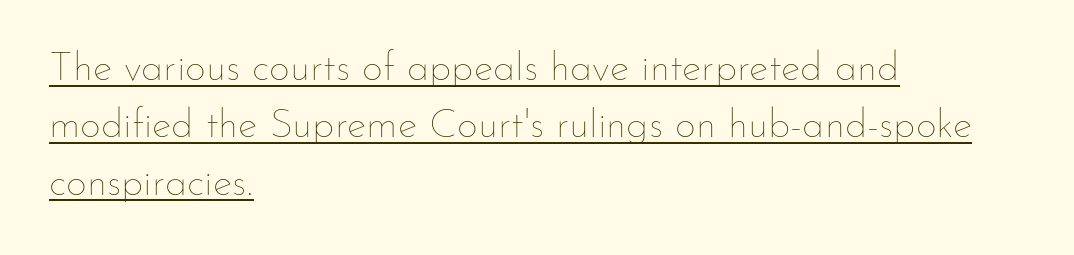
{"italic": "no", "bold": "no", "weight": "thin", "width": "normal", "stroke_contrast": "low", "x_height": "small", "monospaced": "no", "underline": "yes", "align": "left", "line_spacing": "normal", "line_spacing_ratio": 1.4, "letter_spacing": "normal", "letter_spacing_em": 0.0, "glyph_px": 41}
